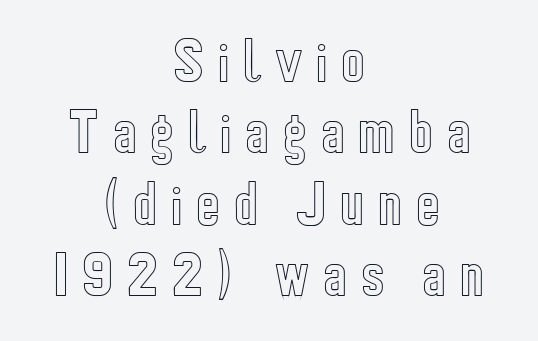
{"italic": "no", "width": "condensed", "x_height": "medium", "monospaced": "no", "underline": "no", "align": "center", "line_spacing": "normal", "line_spacing_ratio": 1.43, "letter_spacing": "wide", "letter_spacing_em": 0.28, "glyph_px": 50}
